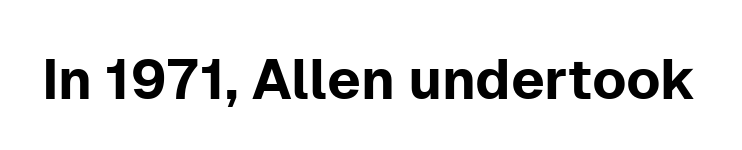
{"serif": "no", "italic": "no", "width": "normal", "stroke_contrast": "low", "x_height": "medium", "monospaced": "no", "underline": "no", "letter_spacing": "normal", "letter_spacing_em": 0.0, "glyph_px": 56}
